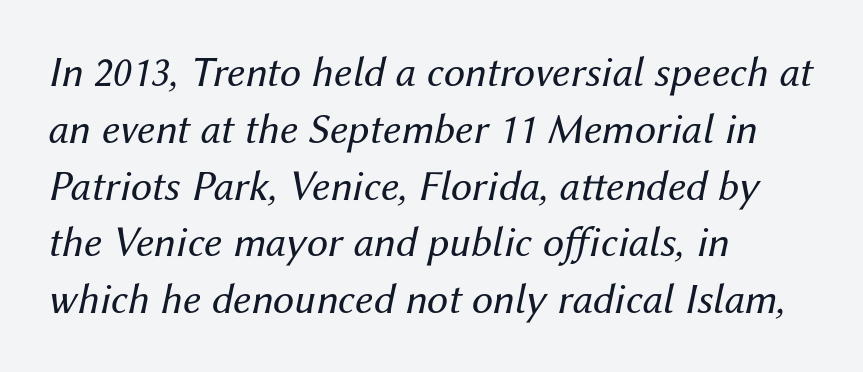
The image shows 43 px regular-weight type, italic (leaning right); set left-aligned, normal line spacing (1.32x), normal letter spacing, not underlined; medium stroke contrast and a medium x-height.
